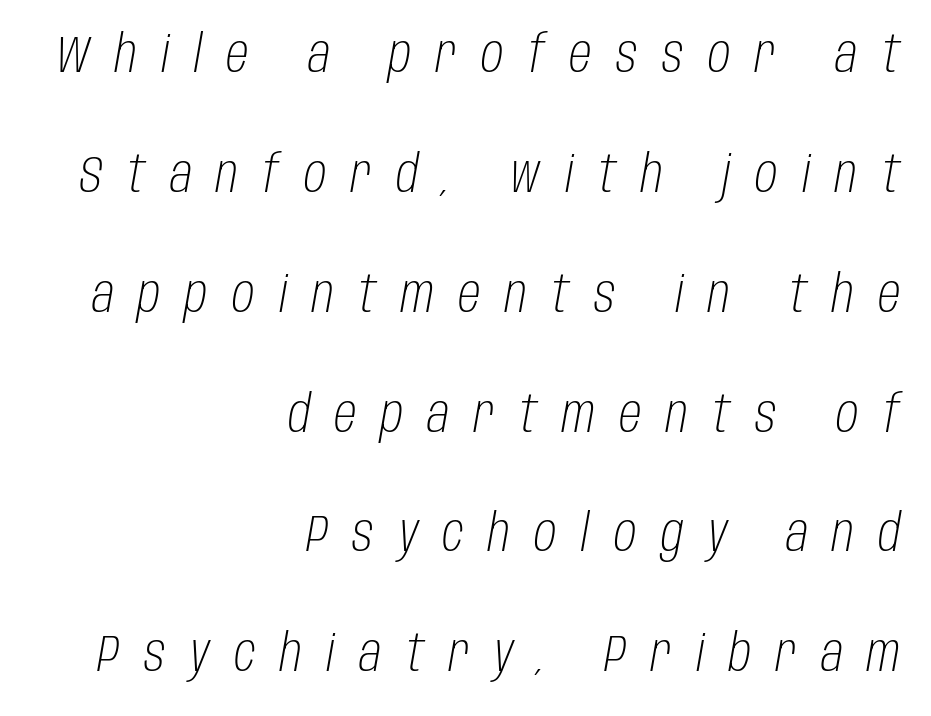
Words appear elongated and porous because spacing is wide. This sample uses an oblique cut, with every glyph tilted off the vertical. One-word summary of the alignment: right. Do the characters align in a grid? No, the font is proportional. Nothing heavy about these letters — not bold at all. Beneath every word, the page is bare.
